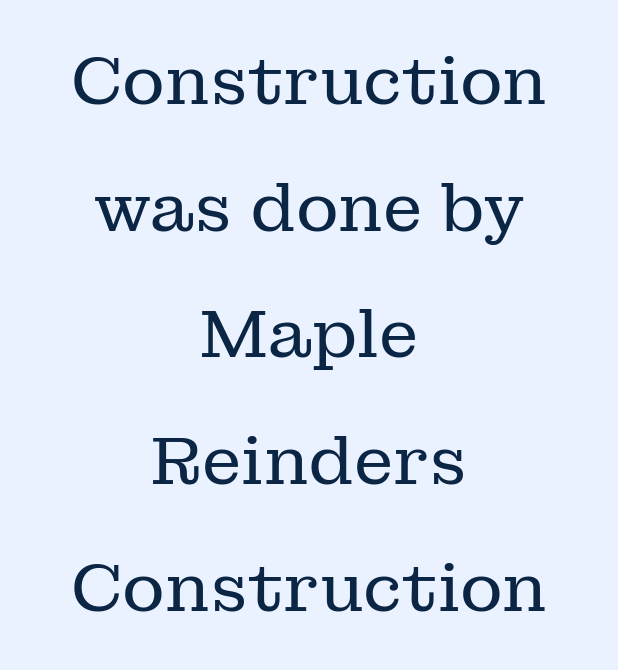
{"serif": "yes", "italic": "no", "bold": "no", "weight": "regular", "width": "normal", "stroke_contrast": "low", "x_height": "medium", "monospaced": "no", "underline": "no", "align": "center", "line_spacing": "loose", "line_spacing_ratio": 1.92, "letter_spacing": "normal", "letter_spacing_em": 0.0, "glyph_px": 66}
